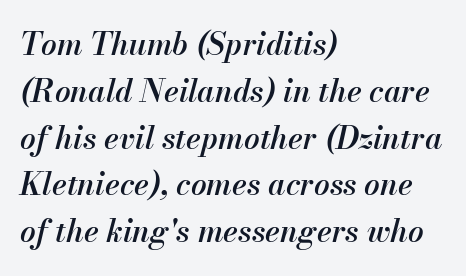
Q: Is the text bold? A: Semi-bold.
Q: Is the text italic (slanted)? A: Yes, it leans right by about 13 degrees.
Q: Is the text underlined? A: No.
Q: How is the paragraph aligned? A: Left-aligned.
Q: Is the spacing between letters normal or unusually wide? A: Normal.
Q: Is the spacing between lines tight, normal or loose? A: Normal.
Q: Width (condensed, normal, or wide)? A: Normal.
Q: Stroke contrast? A: Medium.
Q: x-height? A: Small.
Q: Monospaced? A: No.
